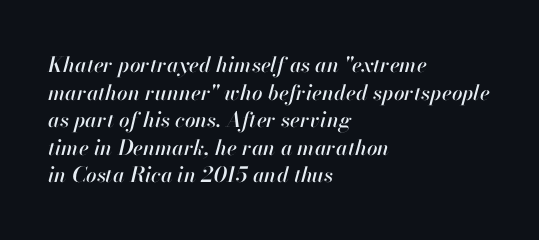
The rows are spaced the way most documents space them. How are the letters spaced? Ordinarily, with no added tracking. Style check: oblique. Casual observation: everything's shoved over to the left. Bare-footed words on every line.
